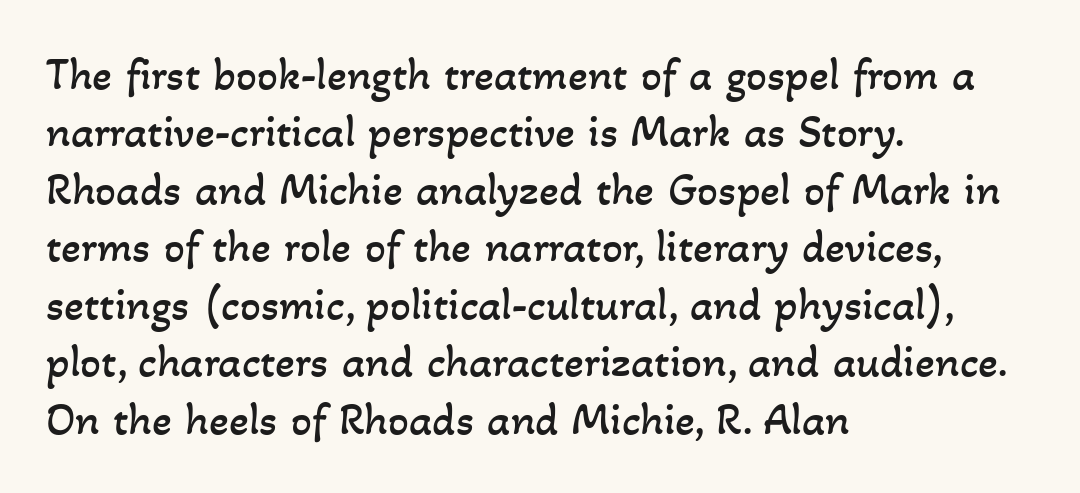
{"bold": "no", "weight": "regular", "width": "normal", "stroke_contrast": "low", "x_height": "small", "monospaced": "no", "underline": "no", "align": "left", "line_spacing": "normal", "line_spacing_ratio": 1.25, "letter_spacing": "normal", "letter_spacing_em": 0.0, "glyph_px": 46}
